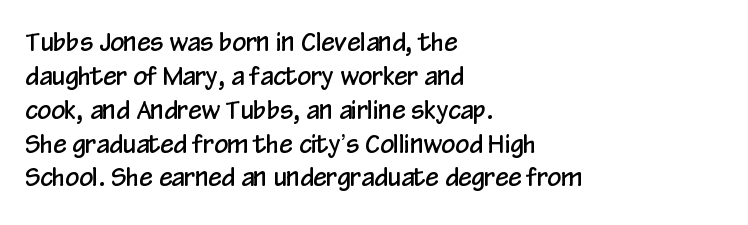
The image shows 24 px text type, upright; set left-aligned, normal line spacing (1.41x), normal letter spacing, not underlined.
